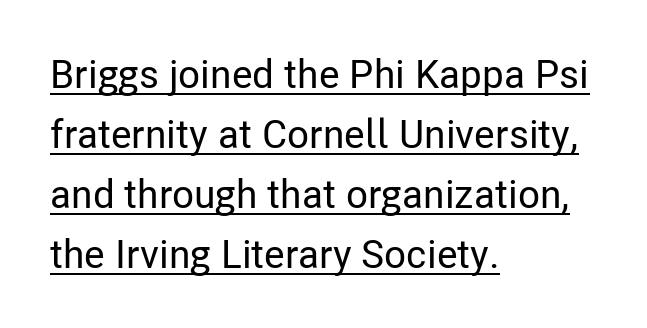
The image shows 40 px condensed sans-serif type, upright; set left-aligned, normal line spacing (1.5x), normal letter spacing, underlined; low stroke contrast and a medium x-height.
